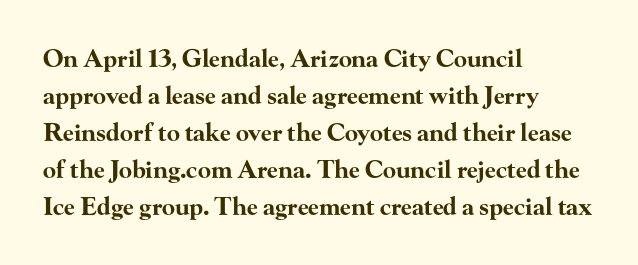
The image shows 24 px bold type, upright; set left-aligned, normal line spacing (1.54x), normal letter spacing, not underlined.
